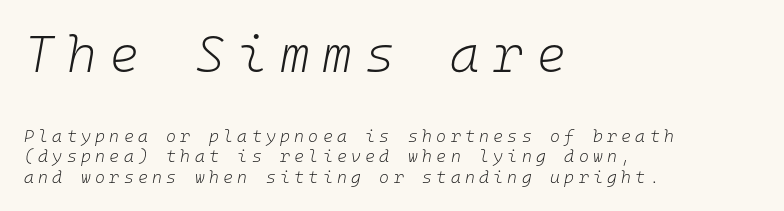
{"italic": "yes", "lean": "right", "slant_degrees": 10, "bold": "no", "weight": "light", "width": "normal", "stroke_contrast": "low", "x_height": "medium", "monospaced": "yes", "underline": "no", "align": "left", "line_spacing_ratio": 1.2, "letter_spacing": "wide", "letter_spacing_em": 0.25, "larger_block": "first", "size_ratio": 3.0, "glyph_px": 51}
